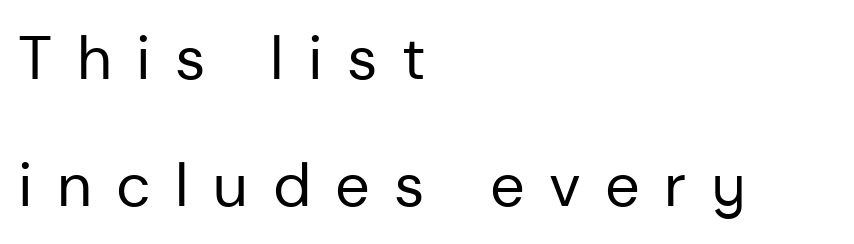
Q: Is the text bold? A: No.
Q: Is the text italic (slanted)? A: No, it is upright.
Q: Is the typeface a serif or a sans-serif typeface? A: Sans-serif.
Q: Is the text underlined? A: No.
Q: How is the paragraph aligned? A: Left-aligned.
Q: Is the spacing between letters normal or unusually wide? A: Unusually wide.
Q: Is the spacing between lines tight, normal or loose? A: Loose.
Q: Width (condensed, normal, or wide)? A: Normal.
Q: Stroke contrast? A: Low.
Q: x-height? A: Medium.
Q: Monospaced? A: No.
